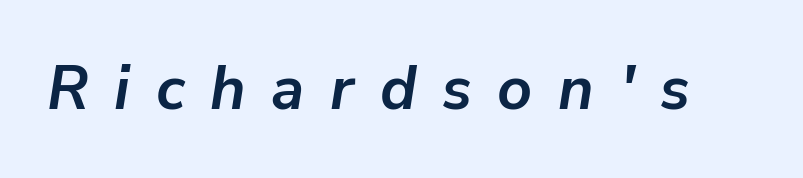
Yep, that's italic — everything's leaning. Strong, thick strokes mark this as bold type. This sample uses expanded letter spacing, leaving extra air between glyphs. Varying glyph widths throughout — classic text-font behaviour. Unmarked baselines from the first word to the last.
